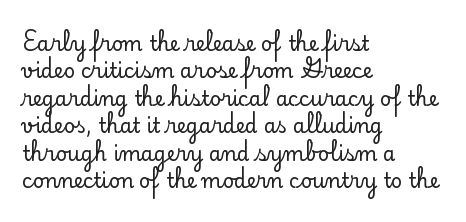
The specimen omits any rule beneath the text block's lines. The face used here is rendered with its standard letterfit. Posture: straight, roman, zero tilt. A student would call this left alignment; a typographer would say flush left, rag right. If you measured baseline to baseline, you'd find a middling distance.
